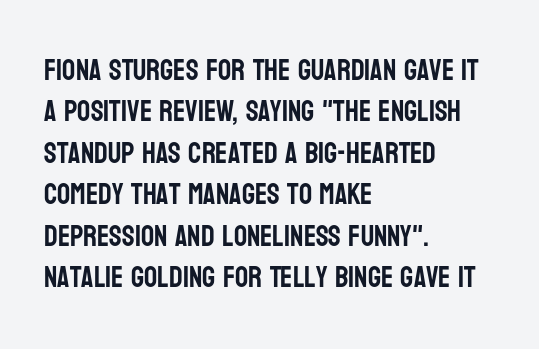
The image shows 29 px condensed sans-serif type, upright; set left-aligned, normal line spacing (1.43x), normal letter spacing, not underlined; low stroke contrast and a large x-height.
